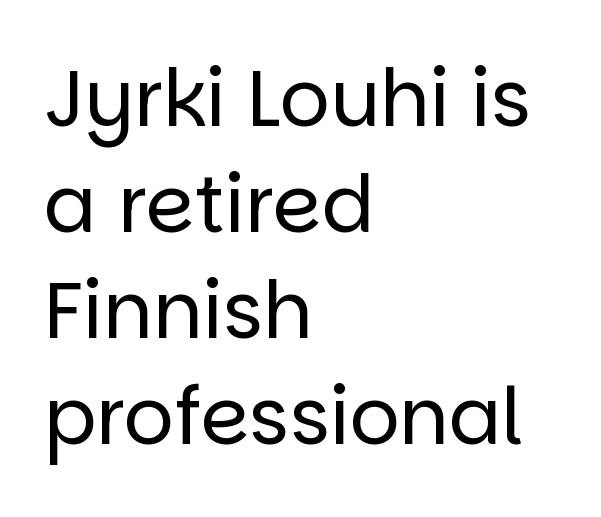
The image shows 78 px regular-weight sans-serif type, upright; set left-aligned, normal line spacing (1.36x), normal letter spacing, not underlined; low stroke contrast and a large x-height.
